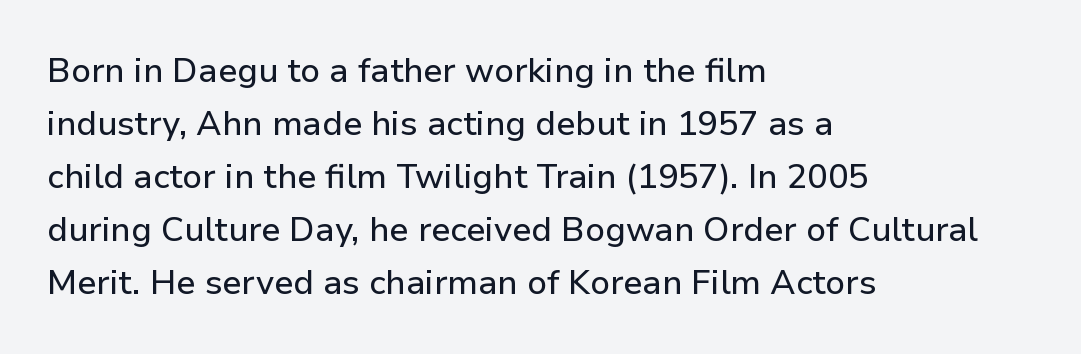
The image shows 34 px sans-serif type, upright; set left-aligned, normal line spacing (1.56x), normal letter spacing, not underlined; low stroke contrast and a medium x-height.
